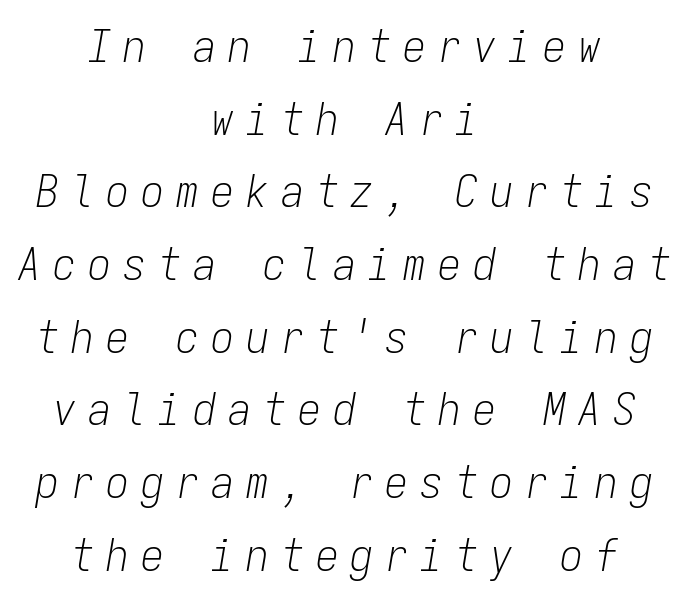
Evenly set lines give the paragraph a standard silhouette. Fixed-width glyphs throughout — classic coding-font behaviour. The weight tops out at a normal text grade. Alignment: centered. Characters are canted at an angle relative to the baseline's perpendicular.
